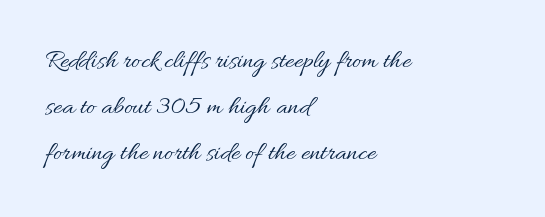
{"bold": "no", "underline": "no", "align": "left", "line_spacing": "normal", "line_spacing_ratio": 1.7, "letter_spacing": "normal", "letter_spacing_em": 0.0, "glyph_px": 27}
